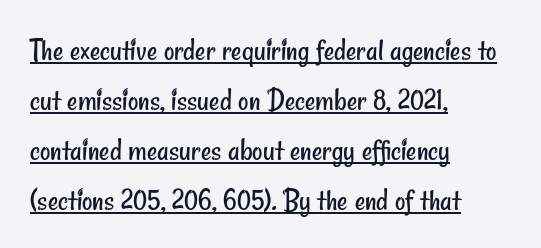
Q: Is the text bold? A: No.
Q: Is the typeface a serif or a sans-serif typeface? A: Sans-serif.
Q: Is the text underlined? A: Yes.
Q: How is the paragraph aligned? A: Left-aligned.
Q: Is the spacing between letters normal or unusually wide? A: Normal.
Q: Is the spacing between lines tight, normal or loose? A: Normal.
Q: Width (condensed, normal, or wide)? A: Condensed.
Q: Stroke contrast? A: Low.
Q: x-height? A: Small.
Q: Monospaced? A: No.
